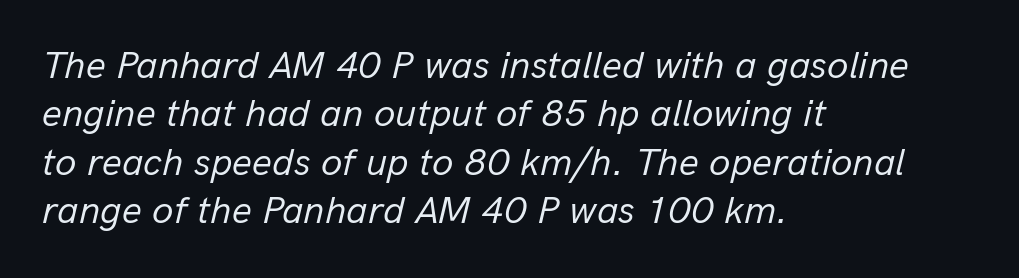
{"italic": "yes", "lean": "right", "slant_degrees": 13, "bold": "no", "weight": "regular", "width": "normal", "stroke_contrast": "low", "x_height": "medium", "monospaced": "no", "underline": "no", "align": "left", "line_spacing_ratio": 1.24, "letter_spacing": "normal", "letter_spacing_em": 0.0, "glyph_px": 39}
